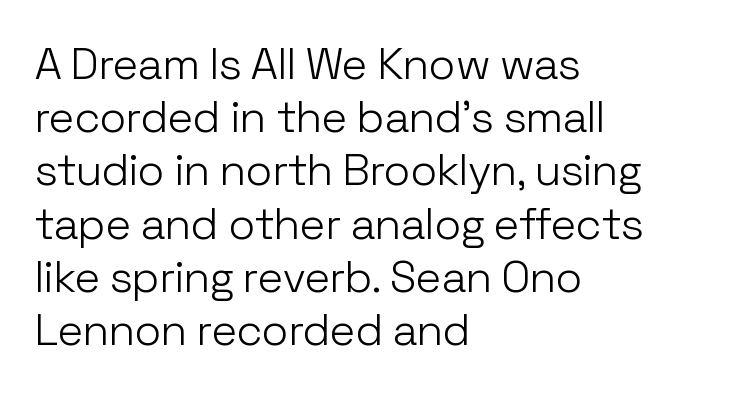
The image shows 44 px light sans-serif type, upright; set left-aligned, line spacing 1.21x, normal letter spacing, not underlined; low stroke contrast and a medium x-height.
